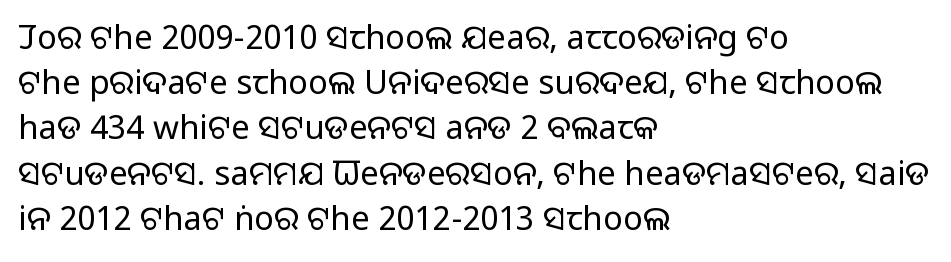
The image shows 33 px regular-weight sans-serif type, upright; set left-aligned, normal line spacing (1.37x), normal letter spacing, not underlined; low stroke contrast and a large x-height.
